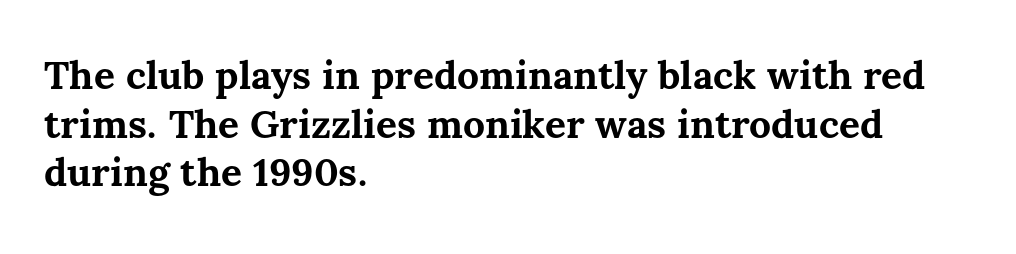
Q: Is the text bold? A: Yes.
Q: Is the text italic (slanted)? A: No, it is upright.
Q: Is the text underlined? A: No.
Q: How is the paragraph aligned? A: Left-aligned.
Q: Is the spacing between letters normal or unusually wide? A: Normal.
Q: Is the spacing between lines tight, normal or loose? A: Normal.
Q: Width (condensed, normal, or wide)? A: Normal.
Q: Stroke contrast? A: Medium.
Q: x-height? A: Medium.
Q: Monospaced? A: No.
